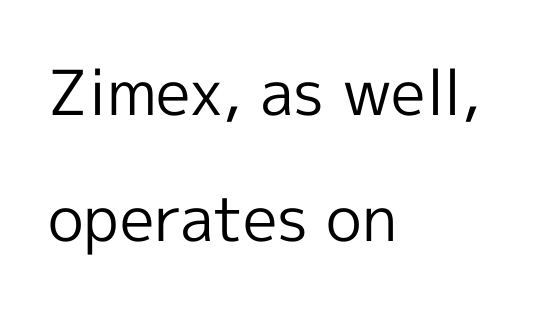
Between one letter and the next there's only the usual sliver of space. One glance says open: line gaps are wider than usual. Look at the bottom of the vertical strokes: they stop flat, with no serifs. Summary of weight: not heavy and not bold. Ascenders rise straight up at ninety degrees.
